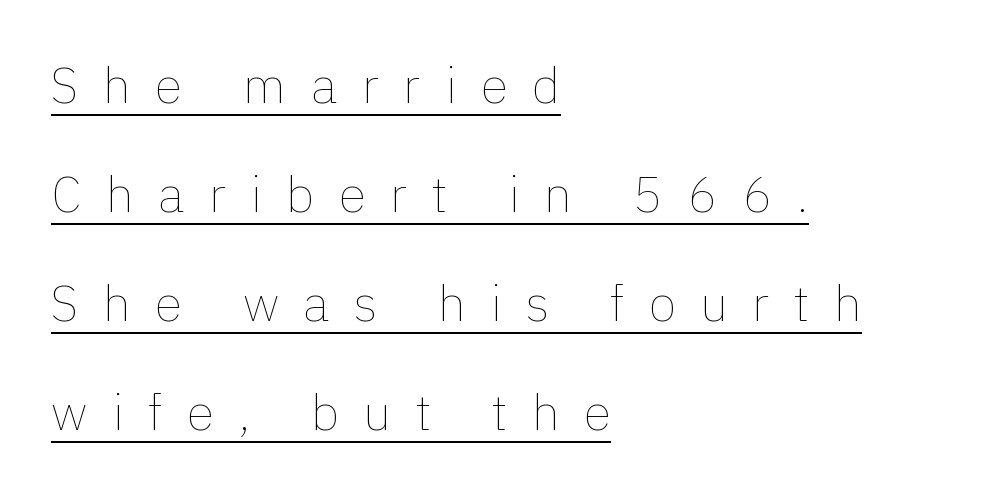
The image shows 50 px thin type, upright; set left-aligned, loose line spacing (2.18x), unusually wide letter spacing (+0.49 em), underlined; a medium x-height.
